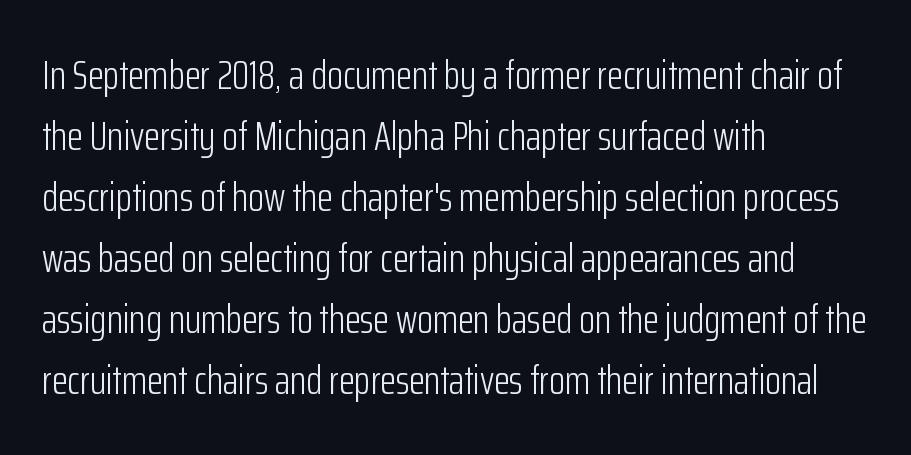
The image shows 41 px light, condensed sans-serif type, upright; set left-aligned, normal line spacing (1.49x), normal letter spacing, not underlined; low stroke contrast and a medium x-height.
